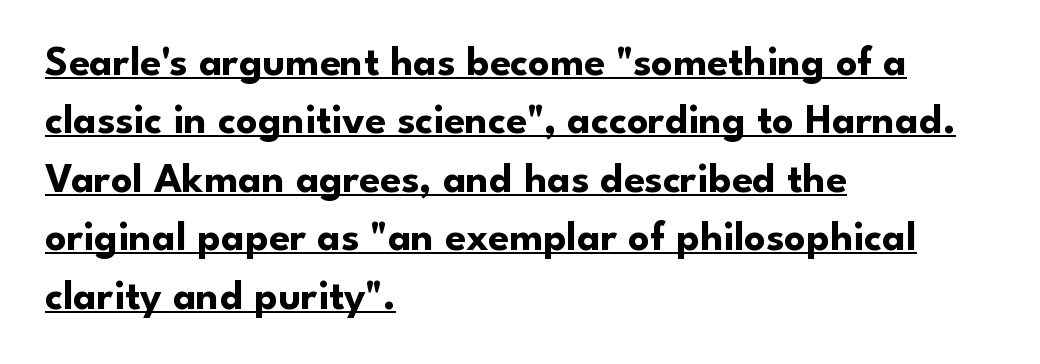
You'd pick this weight for a headline — it's a proper bold. Regarding leading, the lines here are spaced in the standard way. Does a line run under the words? Yes, clearly. The face used here is a sans, in the tradition of grotesques and geometrics. There is no visible air inserted between adjacent glyphs.
